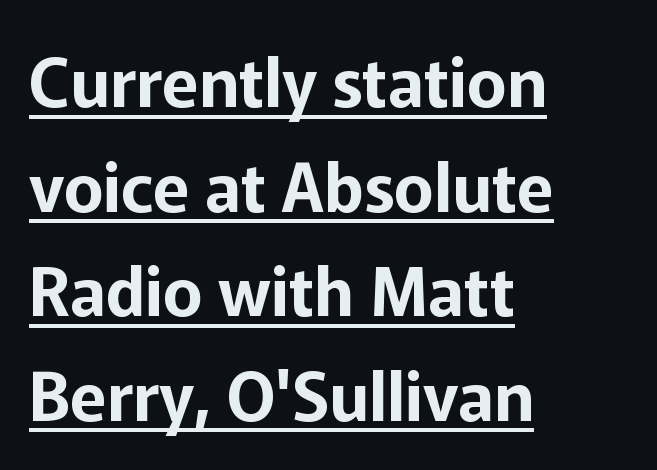
{"serif": "no", "italic": "no", "width": "normal", "stroke_contrast": "low", "x_height": "medium", "monospaced": "no", "underline": "yes", "align": "left", "line_spacing": "normal", "line_spacing_ratio": 1.56, "letter_spacing": "normal", "letter_spacing_em": 0.0, "glyph_px": 67}
